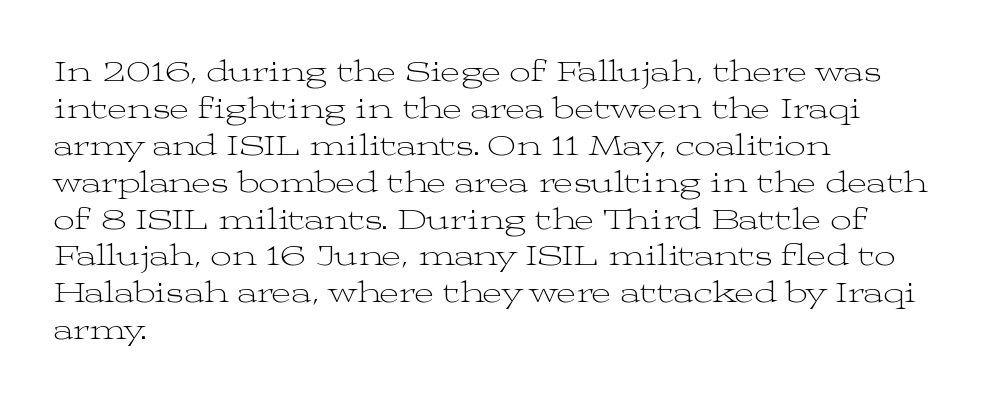
{"serif": "yes", "italic": "no", "bold": "no", "weight": "light", "width": "wide", "stroke_contrast": "medium", "x_height": "medium", "monospaced": "no", "underline": "no", "align": "left", "line_spacing_ratio": 1.23, "letter_spacing": "normal", "letter_spacing_em": 0.0, "glyph_px": 30}
